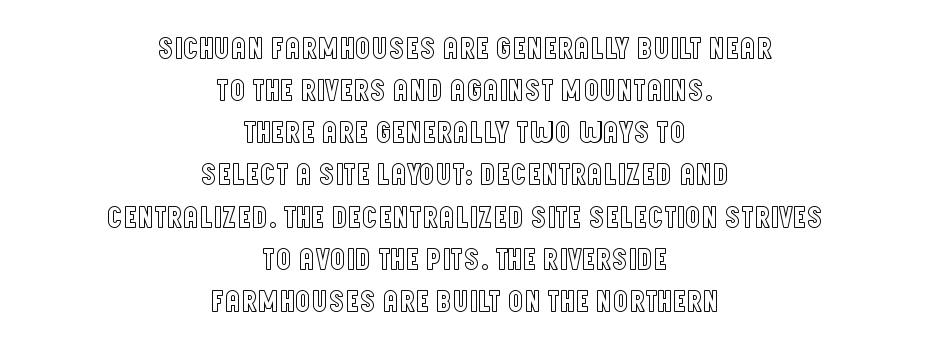
The image shows 31 px condensed type, upright; set centered, normal line spacing (1.36x), normal letter spacing, not underlined; a large x-height.
